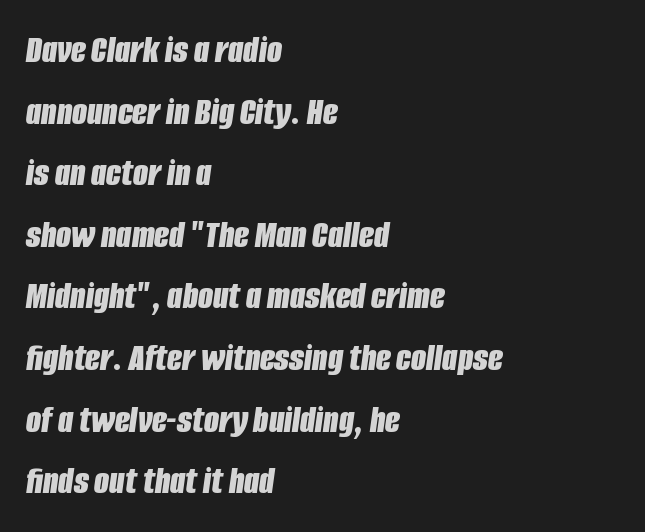
{"italic": "yes", "lean": "right", "slant_degrees": 8, "bold": "yes", "weight": "bold", "width": "condensed", "stroke_contrast": "low", "x_height": "large", "monospaced": "no", "underline": "no", "align": "left", "line_spacing": "normal", "line_spacing_ratio": 1.58, "letter_spacing": "normal", "letter_spacing_em": 0.0, "glyph_px": 39}
